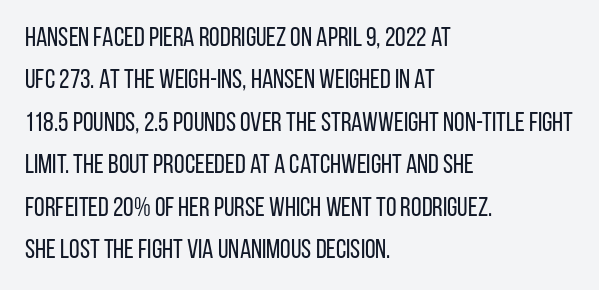
Q: Is the text bold? A: No.
Q: Is the text italic (slanted)? A: No, it is upright.
Q: Is the text underlined? A: No.
Q: How is the paragraph aligned? A: Left-aligned.
Q: Is the spacing between letters normal or unusually wide? A: Normal.
Q: Is the spacing between lines tight, normal or loose? A: Normal.
